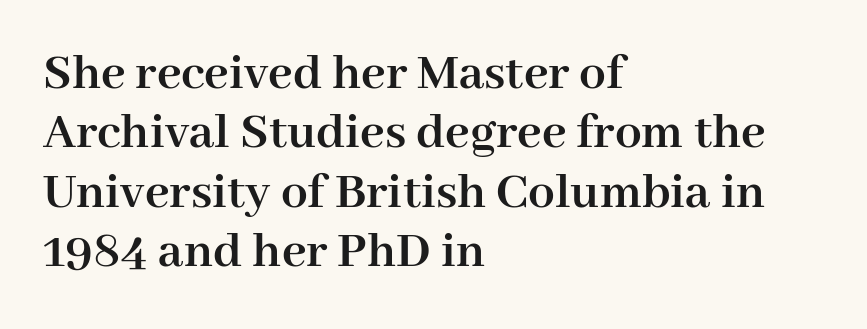
A bare baseline throughout the passage. These lines are rendered in a variable-pitch font. Compared with typical paragraphs, the rows here are closer together. Horizontal alignment here is leftward, the default for most running prose. Honestly, the letter spacing is just normal — you wouldn't notice it. Plenty of ink on the page — the face is bold.
